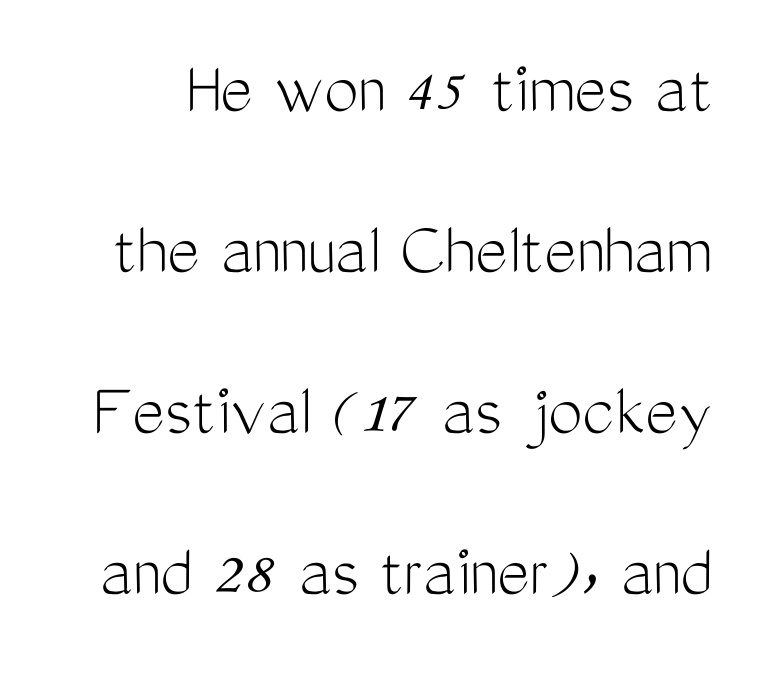
{"serif": "no", "italic": "no", "bold": "no", "weight": "light", "width": "condensed", "stroke_contrast": "medium", "x_height": "medium", "monospaced": "no", "underline": "no", "line_spacing": "loose", "line_spacing_ratio": 2.09, "letter_spacing": "normal", "letter_spacing_em": 0.0, "glyph_px": 77}
